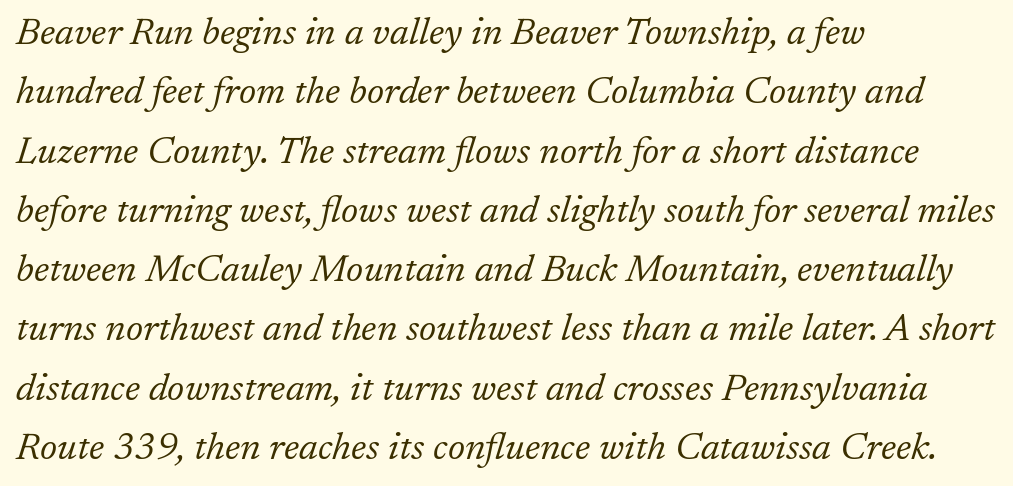
Descenders are the only things crossing below the line. Would a proofreader flag this as italicized? Yes. This sample uses plain, unmodified letter spacing. Does the leading feel generous? No, just average.
